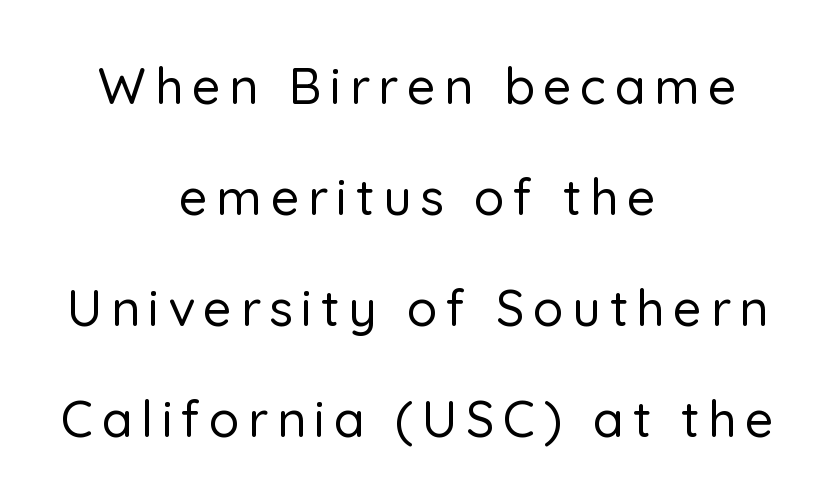
The image shows 50 px sans-serif type, upright; set centered, loose line spacing (2.22x), not underlined; low stroke contrast and a medium x-height.
